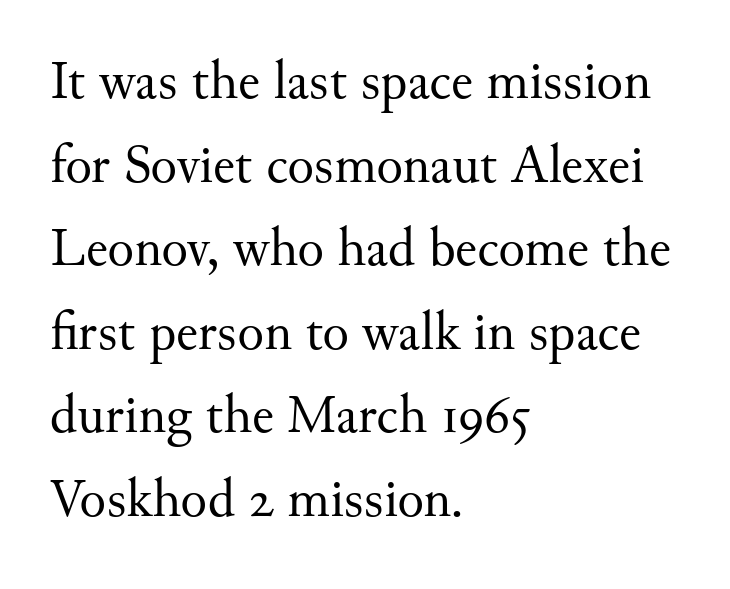
The image shows 55 px regular-weight serif type, upright; set left-aligned, normal line spacing (1.52x), normal letter spacing, not underlined; medium stroke contrast and a small x-height.
